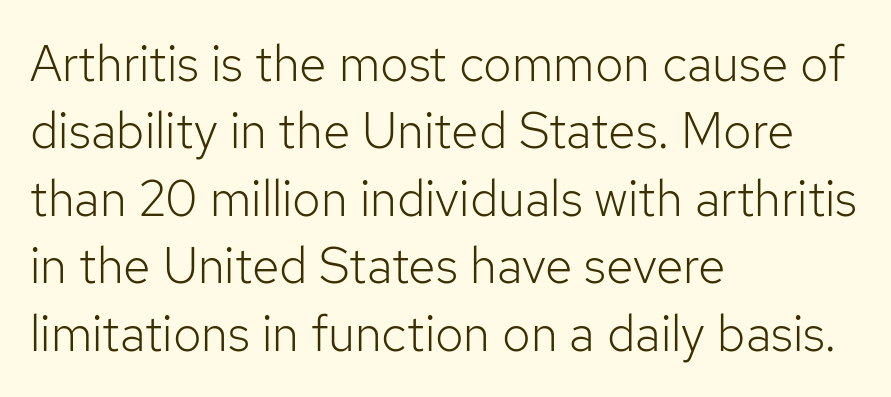
Q: Is the text bold? A: No.
Q: Is the text italic (slanted)? A: No, it is upright.
Q: Is the typeface a serif or a sans-serif typeface? A: Sans-serif.
Q: Is the text underlined? A: No.
Q: How is the paragraph aligned? A: Left-aligned.
Q: Is the spacing between letters normal or unusually wide? A: Normal.
Q: Is the spacing between lines tight, normal or loose? A: Normal.
Q: Width (condensed, normal, or wide)? A: Normal.
Q: Stroke contrast? A: Low.
Q: x-height? A: Medium.
Q: Monospaced? A: No.
